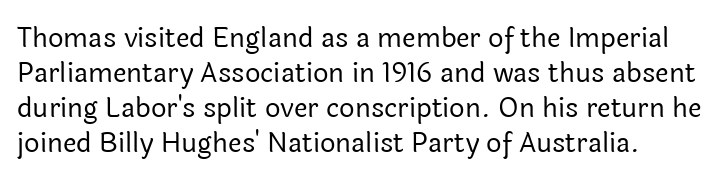
The image shows 27 px text type, upright; set normal line spacing (1.3x), normal letter spacing, not underlined.
